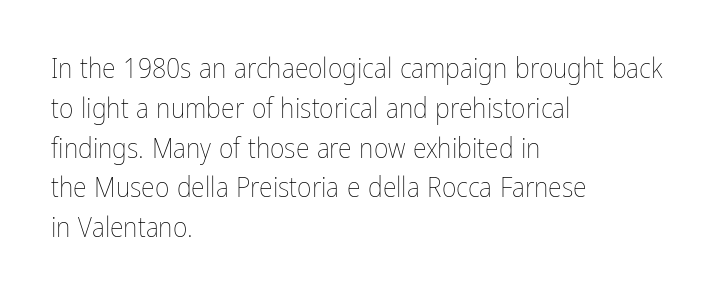
Q: Is the text bold? A: No.
Q: Is the text italic (slanted)? A: No, it is upright.
Q: Is the text underlined? A: No.
Q: How is the paragraph aligned? A: Left-aligned.
Q: Is the spacing between letters normal or unusually wide? A: Normal.
Q: Is the spacing between lines tight, normal or loose? A: Normal.
Q: Width (condensed, normal, or wide)? A: Condensed.
Q: Stroke contrast? A: Low.
Q: x-height? A: Medium.
Q: Monospaced? A: No.
